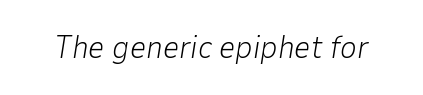
{"italic": "yes", "lean": "right", "slant_degrees": 9, "bold": "no", "weight": "light", "width": "normal", "stroke_contrast": "low", "x_height": "medium", "monospaced": "no", "underline": "no", "letter_spacing": "normal", "letter_spacing_em": 0.0, "glyph_px": 32}
